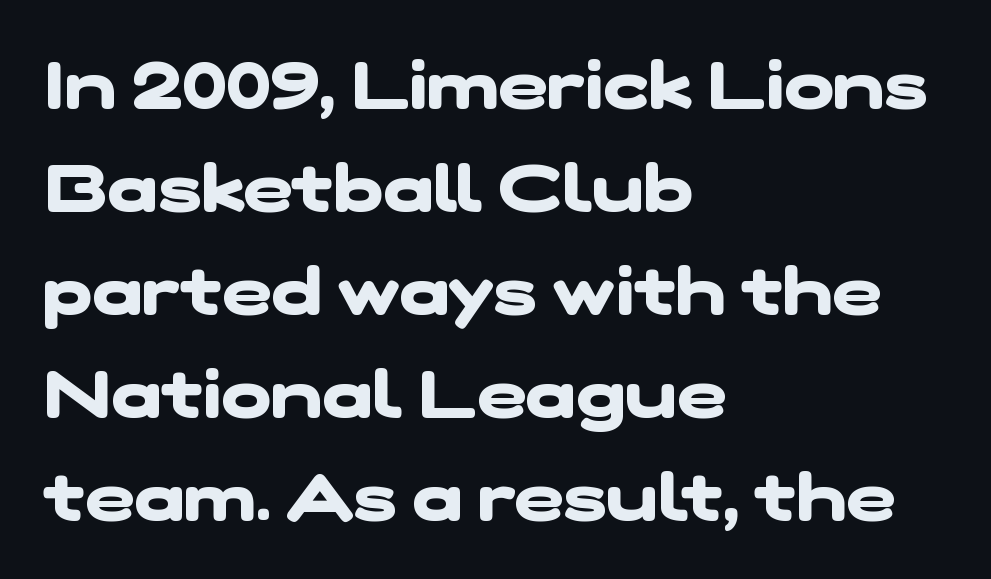
Nothing sits at the stroke ends, so this counts as sans-serif. Tracking value appears to be zero — textbook default spacing. This rendering features lettering with no underline. Think of a printed novel: that variable character pitch is what you see here. Interline gaps are of average width in this sample.
